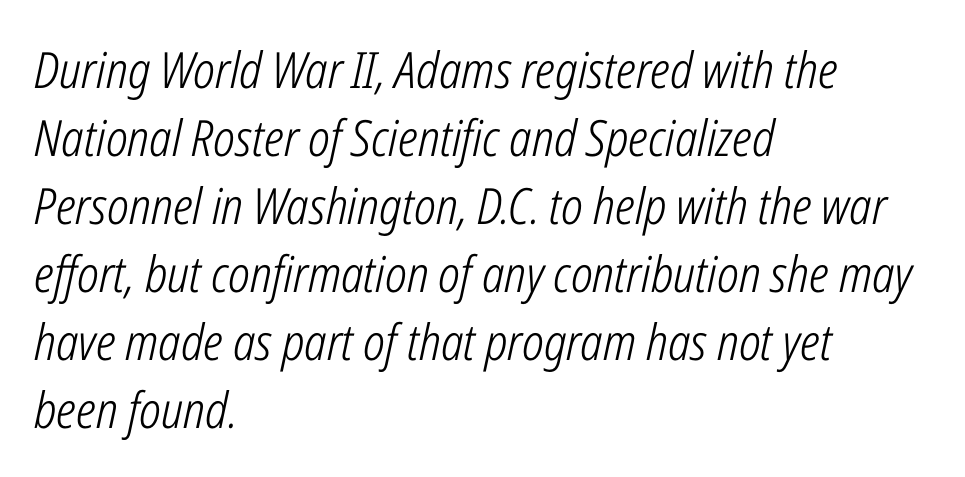
{"italic": "yes", "lean": "right", "slant_degrees": 12, "bold": "no", "weight": "light", "width": "condensed", "stroke_contrast": "low", "x_height": "medium", "monospaced": "no", "underline": "no", "align": "left", "line_spacing": "normal", "line_spacing_ratio": 1.36, "letter_spacing": "normal", "letter_spacing_em": 0.0, "glyph_px": 50}
